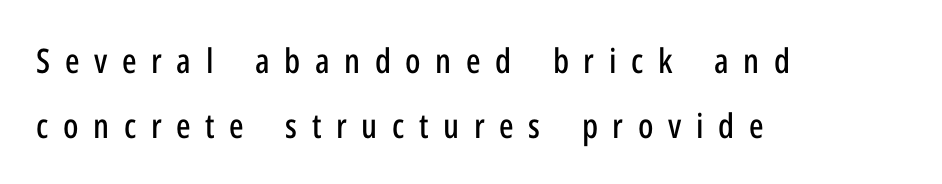
The glyphs are unaccompanied by any horizontal stroke below them. This sample uses a sans-serif face. You can tell it's not italic because the verticals are truly vertical. Each letter keeps its own natural width here, so spacing adapts to shape. Does the copy run flush right? No — it runs flush left.
